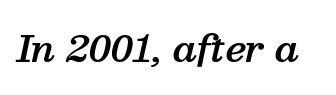
{"serif": "yes", "italic": "yes", "lean": "right", "slant_degrees": 13, "bold": "semi", "weight": "semibold", "width": "normal", "stroke_contrast": "medium", "x_height": "medium", "monospaced": "no", "underline": "no", "letter_spacing": "normal", "letter_spacing_em": 0.0, "glyph_px": 36}
